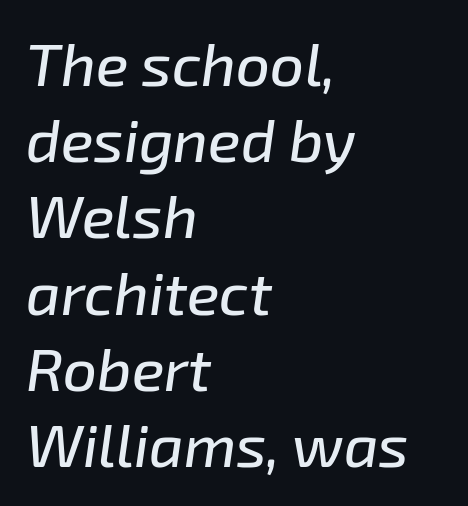
{"italic": "yes", "lean": "right", "slant_degrees": 8, "width": "normal", "stroke_contrast": "low", "x_height": "medium", "monospaced": "no", "underline": "no", "align": "left", "line_spacing": "normal", "line_spacing_ratio": 1.27, "letter_spacing": "normal", "letter_spacing_em": 0.0, "glyph_px": 60}
